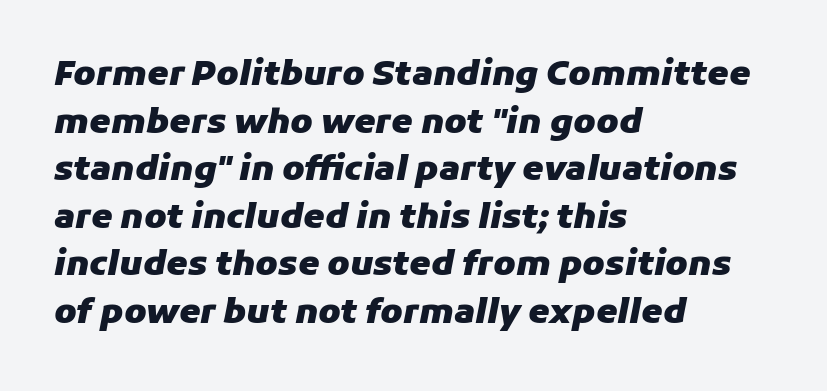
The image shows 34 px heavy type, italic (leaning right); set left-aligned, normal line spacing (1.4x), normal letter spacing, not underlined; low stroke contrast and a medium x-height.
